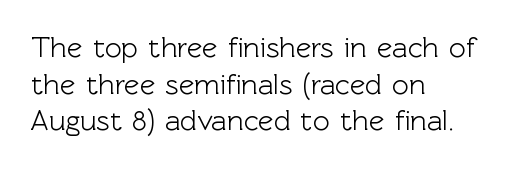
The image shows 29 px sans-serif type, upright; set left-aligned, normal line spacing (1.26x), normal letter spacing, not underlined; a medium x-height.
